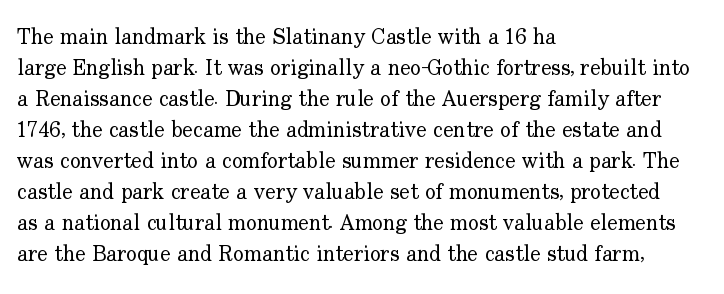
{"italic": "no", "bold": "no", "underline": "no", "align": "left", "line_spacing": "normal", "line_spacing_ratio": 1.41, "letter_spacing": "normal", "letter_spacing_em": 0.0, "glyph_px": 22}
